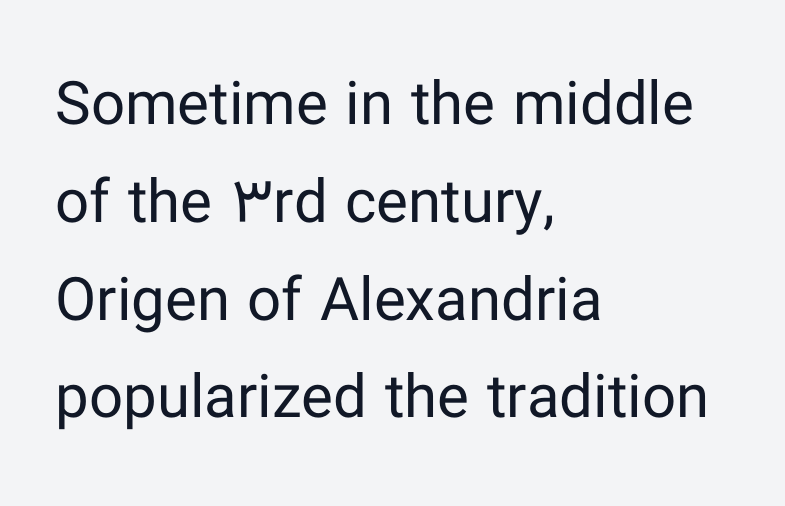
Students, note that the glyphs here touch the page at normal intervals. Rendered with straight, roman letterforms. Nobody drew a line under any word here. This sample is left-justified, so line endings fall wherever the words run out. Regarding leading, the lines here are spaced in the standard way.
